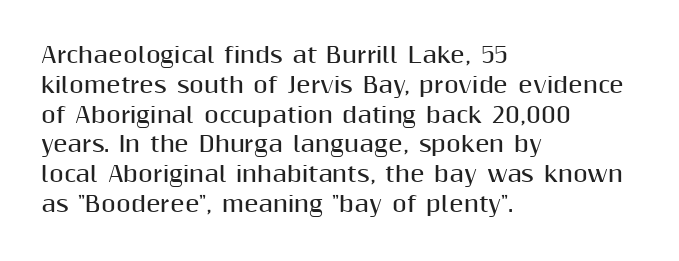
A bare baseline throughout the passage. Heavy-handed strokes throughout: this text is bold. Style check: upright. The setting favours the left margin, as ordinary paragraphs usually do. How are the letters spaced? Ordinarily, with no added tracking.
